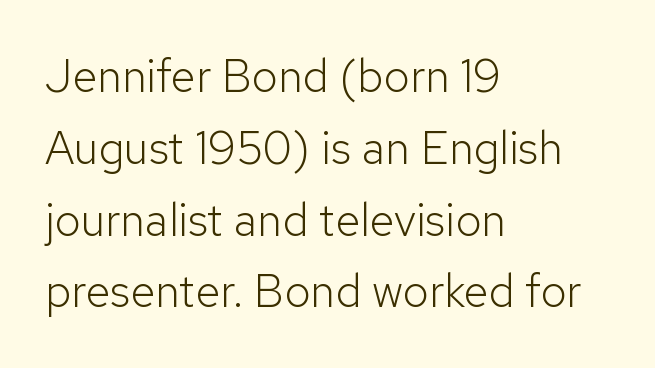
This sample has the flowing, uneven cadence of proportional lettering. Ascenders rise straight up at ninety degrees. The type is set solid horizontally, with unmodified tracking. Classification — sans serif. Does the copy run flush right? No — it runs flush left. Successive baselines arrive at the customary interval.
